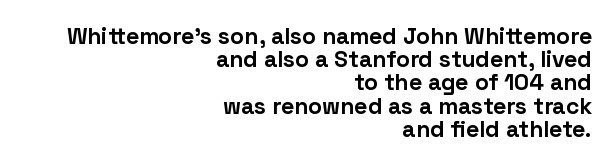
{"italic": "no", "bold": "yes", "underline": "no", "align": "right", "line_spacing": "tight", "line_spacing_ratio": 1.01, "letter_spacing": "normal", "letter_spacing_em": 0.0, "glyph_px": 23}
